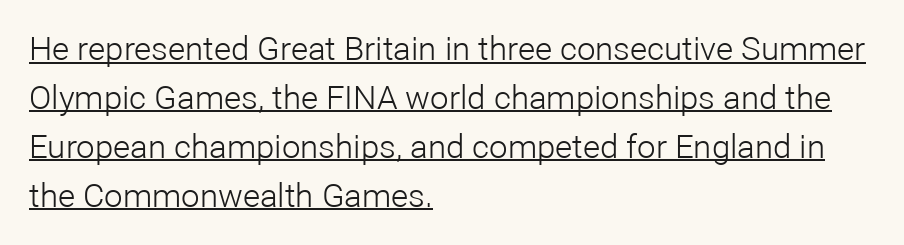
Each word holds together tightly as a unit, with standard inter-letter gaps. Quick note: underline on. This reads as an unemphasized weight, regular at the heaviest. Note the varied advance widths — an 'i' is clearly narrower than an 'm'.
